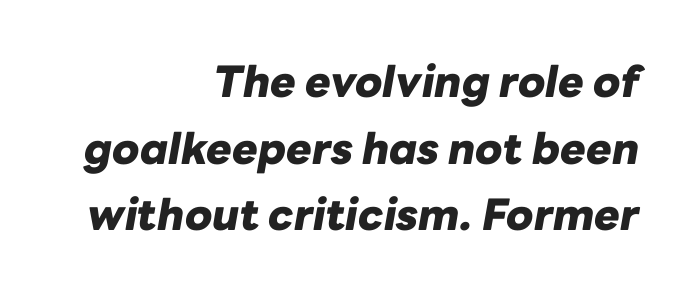
Q: Is the text bold? A: Yes.
Q: Is the text italic (slanted)? A: Yes, it leans right by about 10 degrees.
Q: Is the text underlined? A: No.
Q: How is the paragraph aligned? A: Right-aligned.
Q: Is the spacing between letters normal or unusually wide? A: Normal.
Q: Is the spacing between lines tight, normal or loose? A: Normal.
Q: Width (condensed, normal, or wide)? A: Normal.
Q: Stroke contrast? A: Low.
Q: x-height? A: Medium.
Q: Monospaced? A: No.
